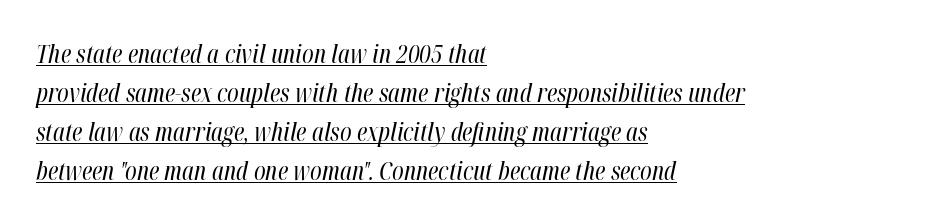
The passage shown stacks its lines at a standard gap. The text block is weighted toward the left margin, trailing off unevenly rightward. Summary of weight: not heavy and not bold. This sample uses an oblique cut, with every glyph tilted off the vertical. The string is rendered with underlining switched on. Caption: standard tracking, unaltered.
